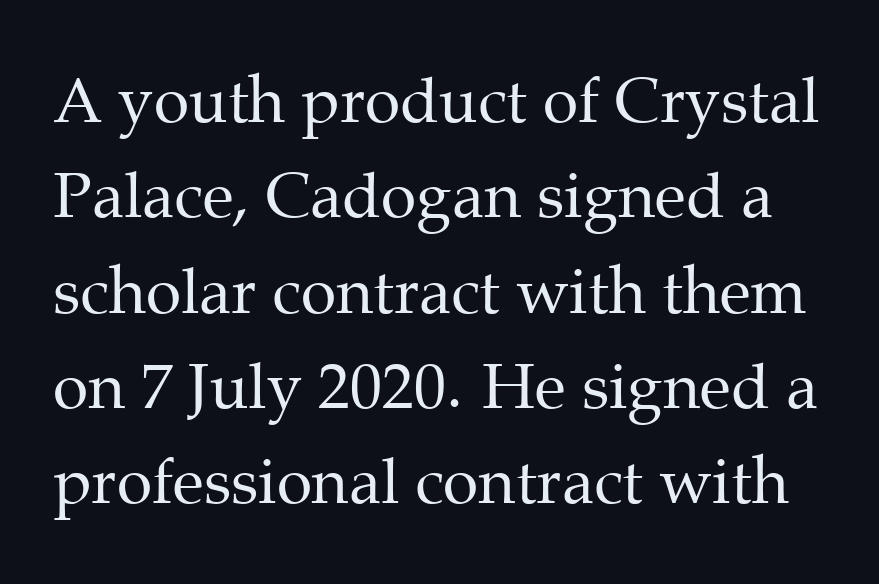
Q: Is the text bold? A: No.
Q: Is the text italic (slanted)? A: No, it is upright.
Q: Is the typeface a serif or a sans-serif typeface? A: Serif.
Q: Is the text underlined? A: No.
Q: Is the spacing between letters normal or unusually wide? A: Normal.
Q: Is the spacing between lines tight, normal or loose? A: Normal.
Q: Width (condensed, normal, or wide)? A: Normal.
Q: Stroke contrast? A: Medium.
Q: x-height? A: Medium.
Q: Monospaced? A: No.
